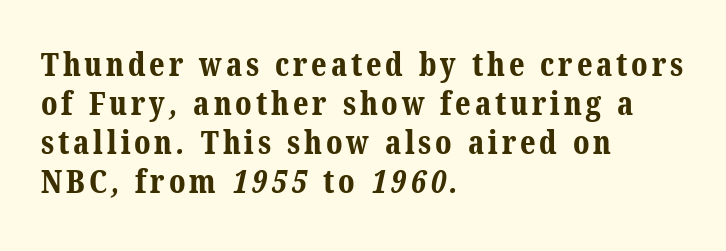
{"serif": "yes", "bold": "yes", "weight": "bold", "width": "normal", "stroke_contrast": "medium", "x_height": "medium", "monospaced": "no", "underline": "no", "align": "left", "line_spacing_ratio": 1.22, "glyph_px": 32}
